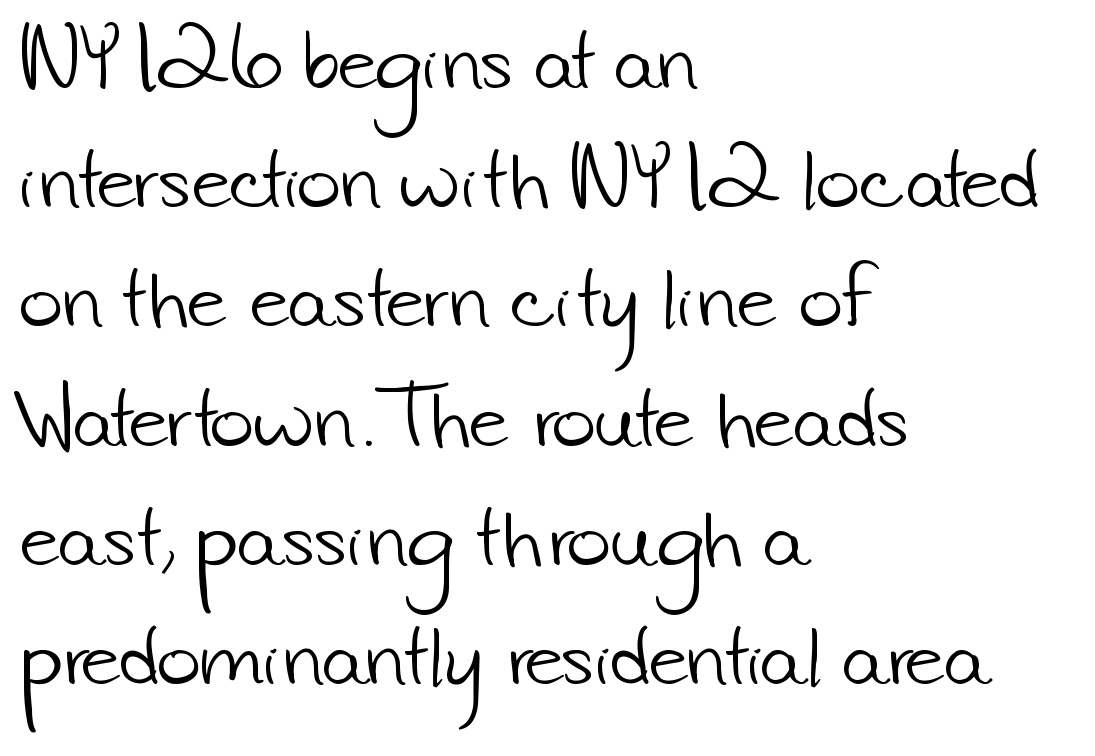
Q: Is the text bold? A: No.
Q: Is the typeface a serif or a sans-serif typeface? A: Sans-serif.
Q: Is the text underlined? A: No.
Q: How is the paragraph aligned? A: Left-aligned.
Q: Is the spacing between letters normal or unusually wide? A: Normal.
Q: Is the spacing between lines tight, normal or loose? A: Normal.
Q: Width (condensed, normal, or wide)? A: Normal.
Q: Stroke contrast? A: Low.
Q: x-height? A: Small.
Q: Monospaced? A: No.
